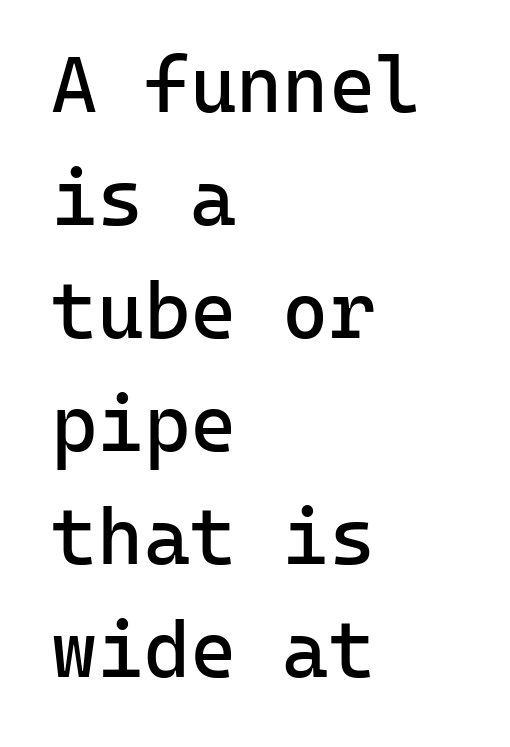
{"serif": "no", "italic": "no", "bold": "no", "weight": "regular", "width": "normal", "stroke_contrast": "low", "x_height": "medium", "monospaced": "yes", "underline": "no", "align": "left", "line_spacing": "normal", "line_spacing_ratio": 1.43, "letter_spacing": "normal", "letter_spacing_em": 0.0, "glyph_px": 79}
